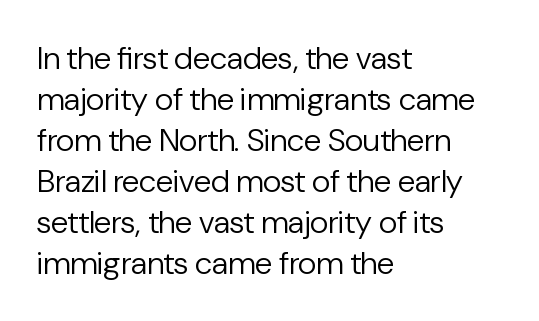
{"serif": "no", "italic": "no", "bold": "no", "weight": "regular", "width": "normal", "stroke_contrast": "low", "x_height": "medium", "monospaced": "no", "underline": "no", "align": "left", "line_spacing": "normal", "line_spacing_ratio": 1.28, "letter_spacing": "normal", "letter_spacing_em": 0.0, "glyph_px": 32}
